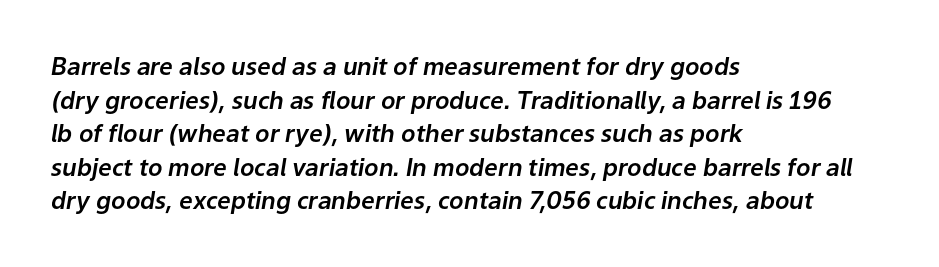
Beneath every word, the page is bare. The gaps between neighbouring characters are ordinary and unremarkable. Horizontal bands of white between lines are of average thickness. Style check: oblique. Notice how the passage keeps a crisp vertical edge on the left only.
